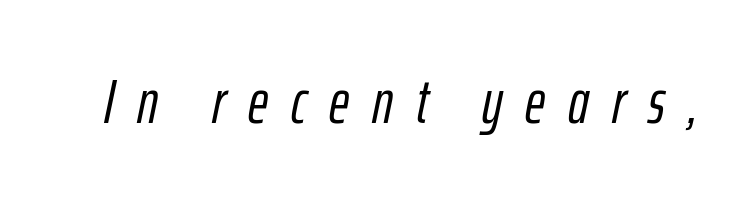
Q: Is the text italic (slanted)? A: Yes, it leans right by about 12 degrees.
Q: Is the text underlined? A: No.
Q: Is the spacing between letters normal or unusually wide? A: Unusually wide.
Q: Width (condensed, normal, or wide)? A: Condensed.
Q: Stroke contrast? A: Low.
Q: x-height? A: Medium.
Q: Monospaced? A: No.
